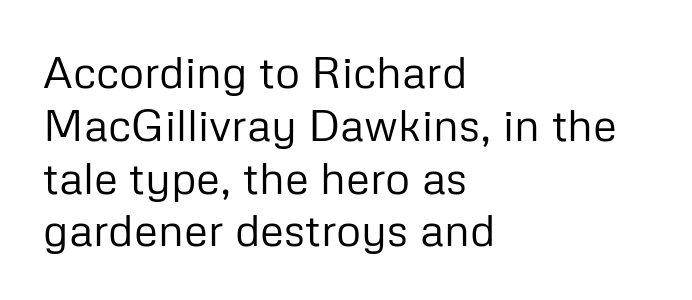
Q: Is the text bold? A: No.
Q: Is the text italic (slanted)? A: No, it is upright.
Q: Is the typeface a serif or a sans-serif typeface? A: Sans-serif.
Q: Is the text underlined? A: No.
Q: How is the paragraph aligned? A: Left-aligned.
Q: Is the spacing between letters normal or unusually wide? A: Normal.
Q: Width (condensed, normal, or wide)? A: Normal.
Q: Stroke contrast? A: Low.
Q: x-height? A: Medium.
Q: Monospaced? A: No.
